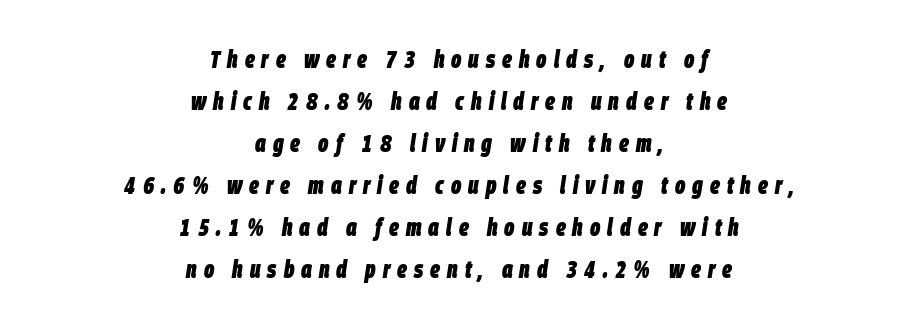
{"italic": "yes", "lean": "right", "slant_degrees": 9, "bold": "yes", "underline": "no", "align": "center", "line_spacing_ratio": 1.75, "letter_spacing": "wide", "letter_spacing_em": 0.29, "glyph_px": 24}
